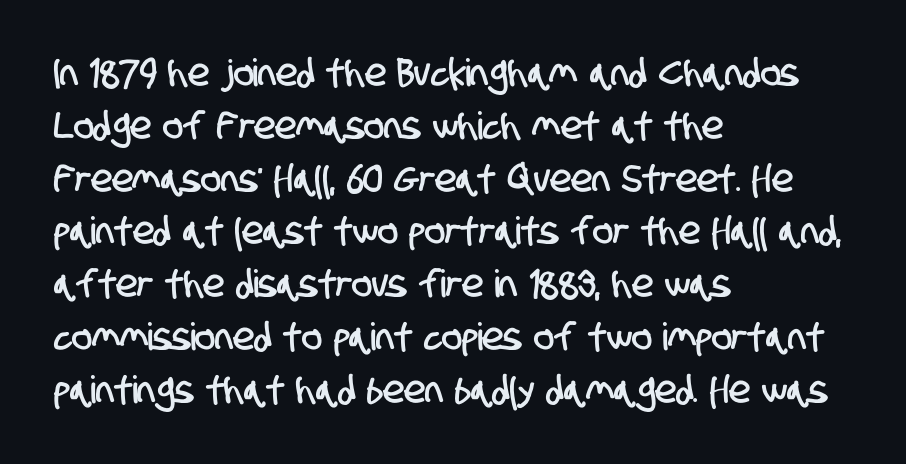
Font category for this specimen: sans-serif. A clean baseline with only descenders dipping below it. Varying glyph widths throughout — classic text-font behaviour. If you drew a ruler down the left edge, every line would touch it. The rendering uses a moderate line-height, typical for paragraphs. The rendering keeps characters at their native spacing.
